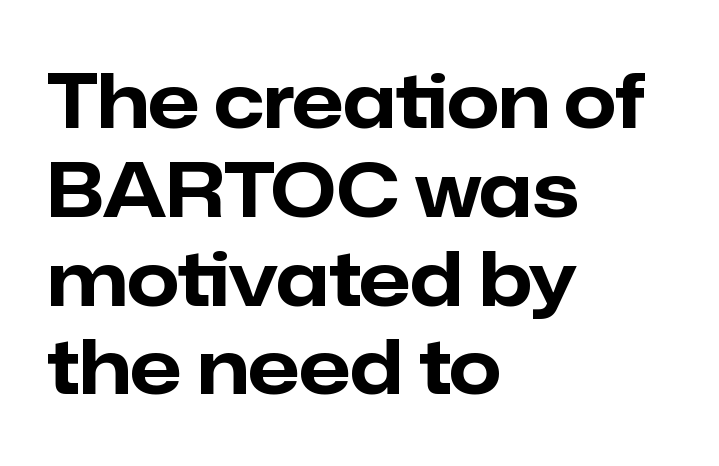
Serifs: no, the terminals of the letterforms are clean. Horizontally, the lines are justified to the leading edge only. Style check: upright. Summary of weight: heavy, a full bold. Proportional: the letters do not fall into vertical columns.
